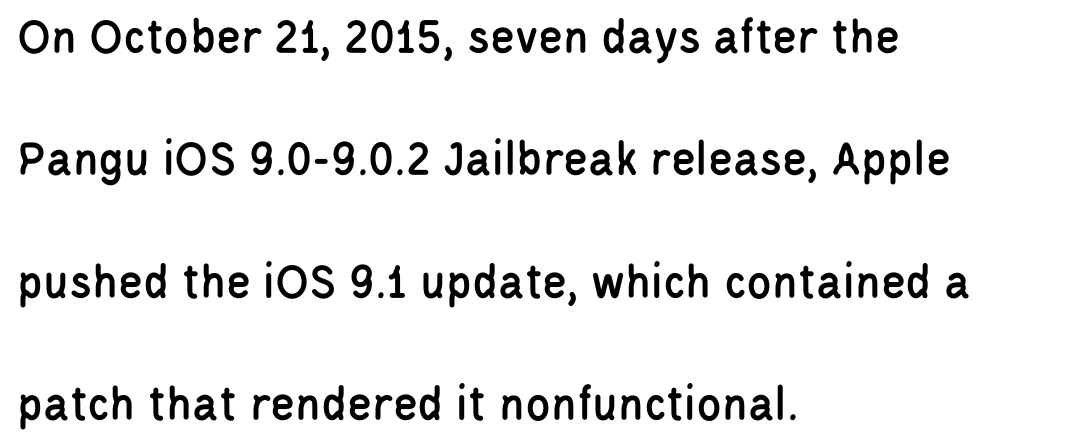
The image shows 51 px condensed sans-serif type, upright; set left-aligned, loose line spacing (2.4x), normal letter spacing, not underlined; low stroke contrast and a large x-height.
